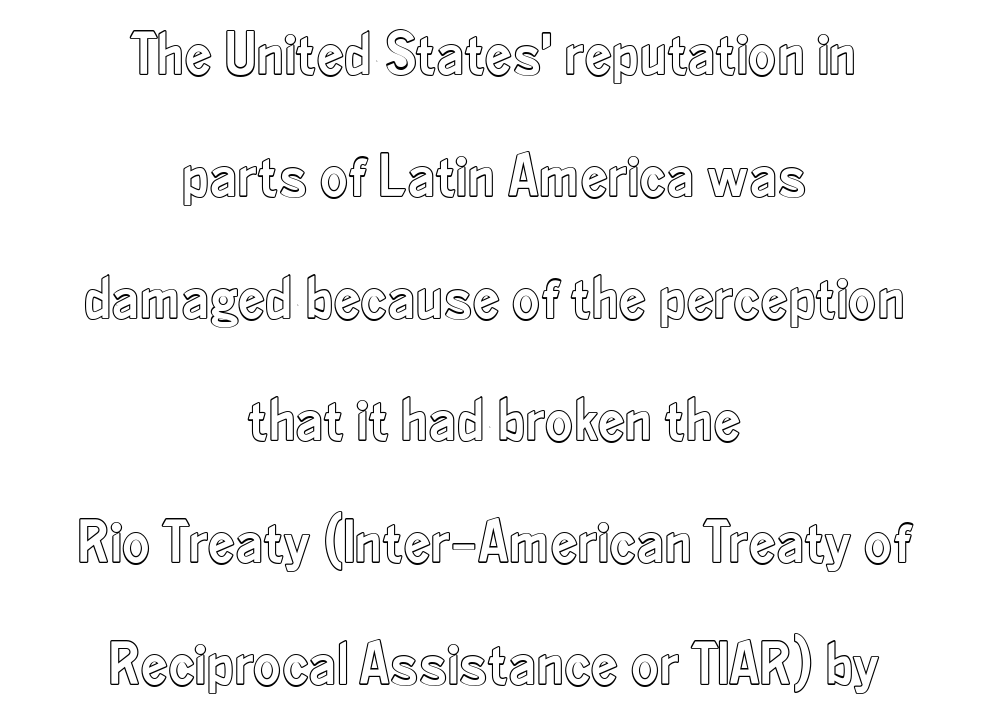
Is this a fixed-width face? No — the glyphs have proportional, varying widths. Widely set lines give the paragraph a tall, airy silhouette. Glance below the letters and you will spot only blank space. This is roman type, the default non-slanted kind. Observe the ordinary spacing: letters are neighbours, not strangers.
